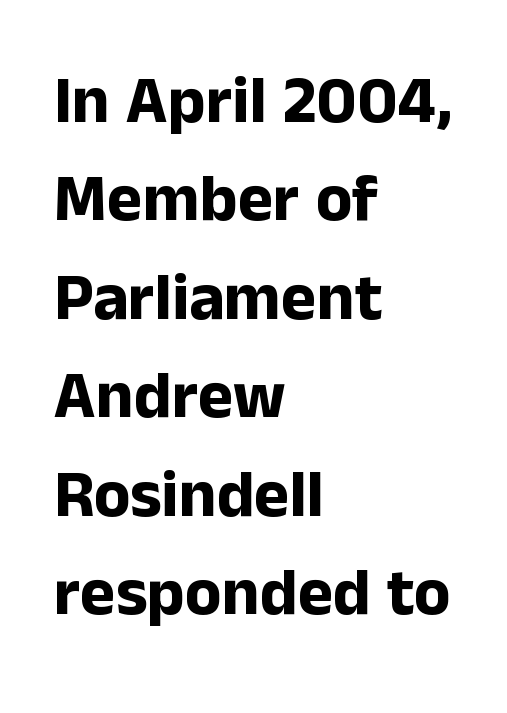
Notice how the passage keeps a crisp vertical edge on the left only. This sample uses an upright cut, with every glyph sitting square on the baseline. How are the letters spaced? Ordinarily, with no added tracking. Descenders hang freely into open space. Are there feet on the stems? There aren't — it's a sans.
